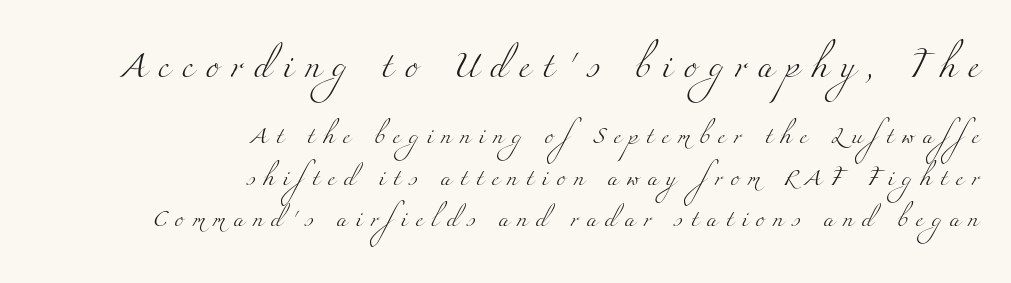
{"bold": "no", "underline": "no", "align": "right", "line_spacing": "loose", "line_spacing_ratio": 2.42, "letter_spacing": "wide", "letter_spacing_em": 0.48, "larger_block": "first", "size_ratio": 1.47, "glyph_px": 25}
